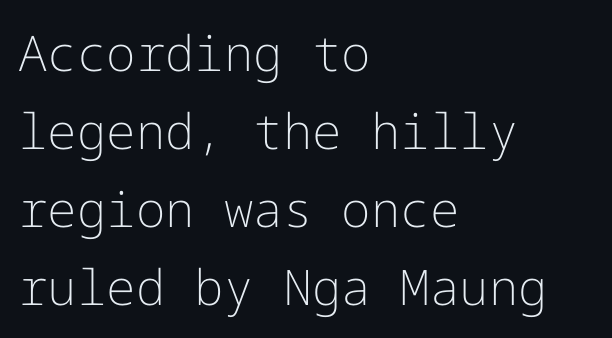
The image shows 49 px light sans-serif type, upright; set left-aligned, normal line spacing (1.59x), normal letter spacing, not underlined; low stroke contrast and a medium x-height.
